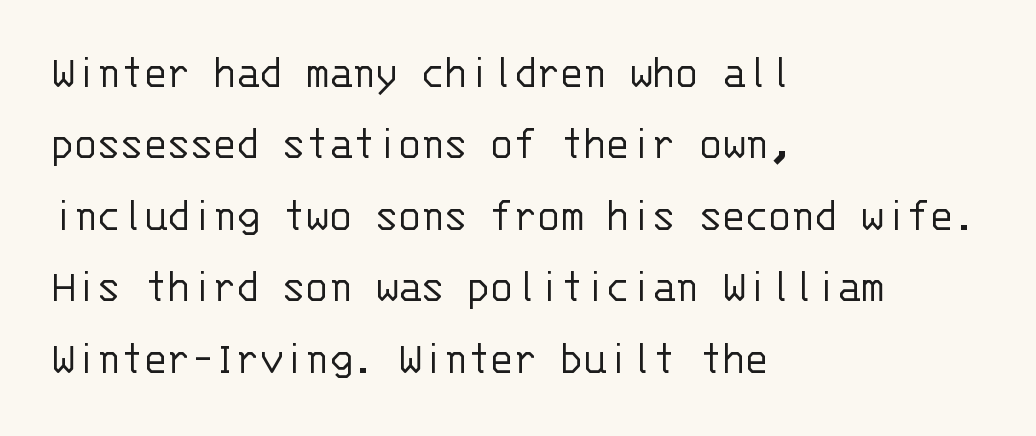
Q: Is the text bold? A: No.
Q: Is the text italic (slanted)? A: No, it is upright.
Q: Is the typeface a serif or a sans-serif typeface? A: Sans-serif.
Q: Is the text underlined? A: No.
Q: How is the paragraph aligned? A: Left-aligned.
Q: Is the spacing between letters normal or unusually wide? A: Normal.
Q: Is the spacing between lines tight, normal or loose? A: Normal.
Q: Width (condensed, normal, or wide)? A: Normal.
Q: Stroke contrast? A: Low.
Q: x-height? A: Large.
Q: Monospaced? A: Yes.
